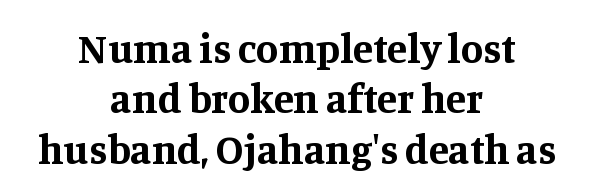
The image shows 41 px bold serif type, upright; set centered, line spacing 1.23x, normal letter spacing, not underlined; medium stroke contrast and a large x-height.
